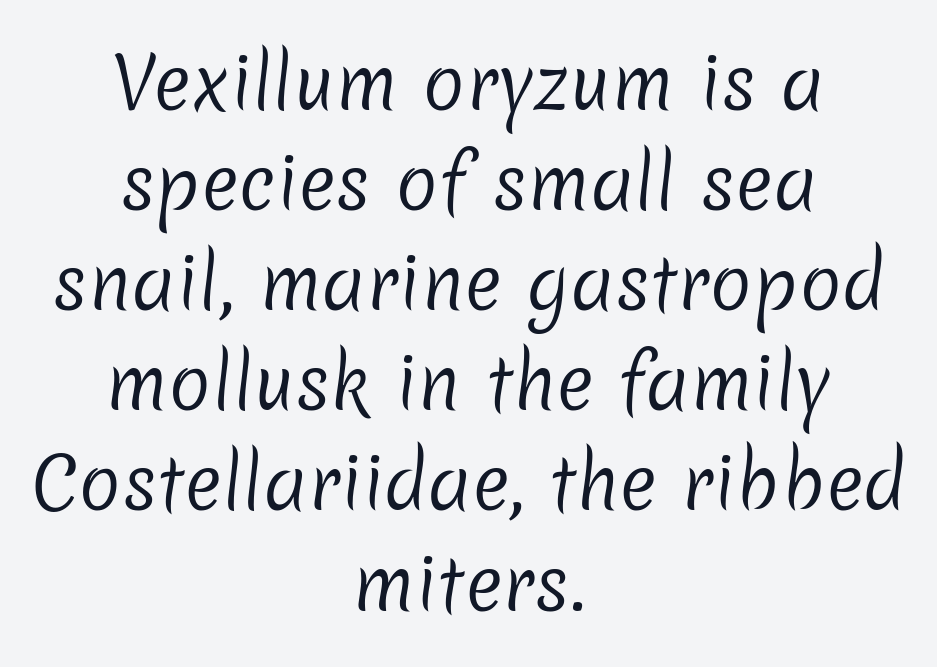
{"serif": "no", "bold": "no", "weight": "regular", "width": "normal", "stroke_contrast": "low", "x_height": "medium", "monospaced": "no", "underline": "no", "align": "center", "line_spacing": "normal", "line_spacing_ratio": 1.41, "letter_spacing": "normal", "letter_spacing_em": 0.0, "glyph_px": 71}
